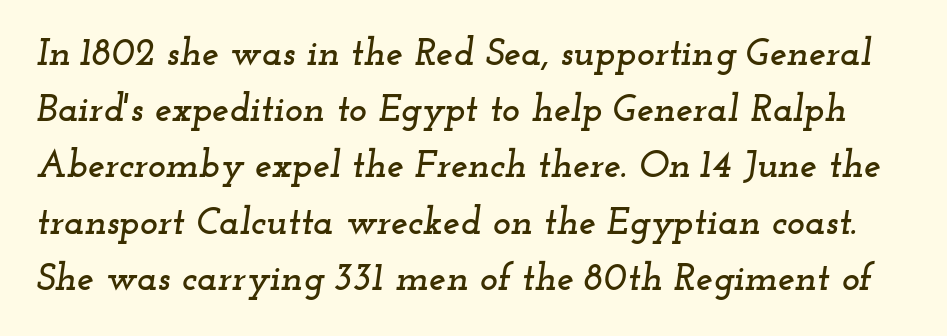
Q: Is the text italic (slanted)? A: Yes, it leans right by about 12 degrees.
Q: Is the typeface a serif or a sans-serif typeface? A: Serif.
Q: Is the text underlined? A: No.
Q: Is the spacing between letters normal or unusually wide? A: Normal.
Q: Is the spacing between lines tight, normal or loose? A: Normal.
Q: Width (condensed, normal, or wide)? A: Wide.
Q: Stroke contrast? A: Low.
Q: x-height? A: Small.
Q: Monospaced? A: No.
